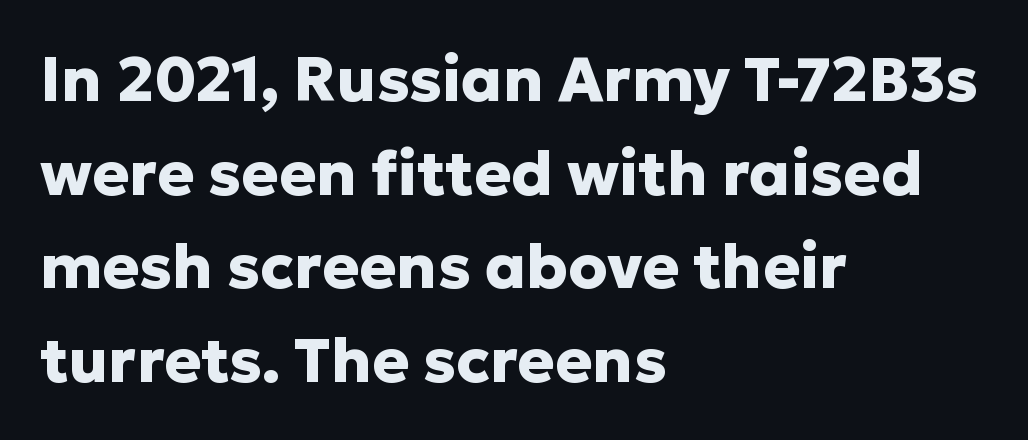
Q: Is the text bold? A: Yes.
Q: Is the text italic (slanted)? A: No, it is upright.
Q: Is the typeface a serif or a sans-serif typeface? A: Sans-serif.
Q: Is the text underlined? A: No.
Q: How is the paragraph aligned? A: Left-aligned.
Q: Is the spacing between letters normal or unusually wide? A: Normal.
Q: Is the spacing between lines tight, normal or loose? A: Normal.
Q: Width (condensed, normal, or wide)? A: Normal.
Q: Stroke contrast? A: Low.
Q: x-height? A: Medium.
Q: Monospaced? A: No.
